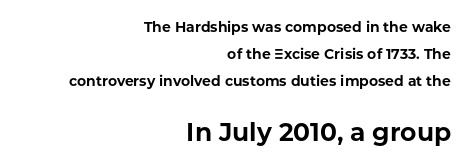
Q: Is the text bold? A: Yes.
Q: Is the text italic (slanted)? A: No, it is upright.
Q: Is the text underlined? A: No.
Q: How is the paragraph aligned? A: Right-aligned.
Q: Is the spacing between letters normal or unusually wide? A: Normal.
Q: Is the spacing between lines tight, normal or loose? A: Loose.
Q: Which block of text is set in a larger size, the first (top) or the second (bottom)? A: The second (bottom) one.
